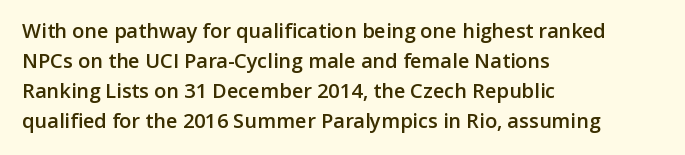
The image shows 20 px text type, upright; set left-aligned, normal line spacing (1.5x), normal letter spacing, not underlined.
